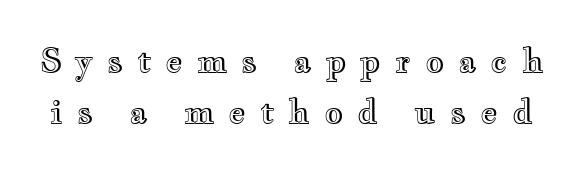
Quick note: interline space is typical. Tall strokes in this sample are plumb rather than angled. The string is rendered with underlining switched off. The rendering inserts visible extra space after every character.
